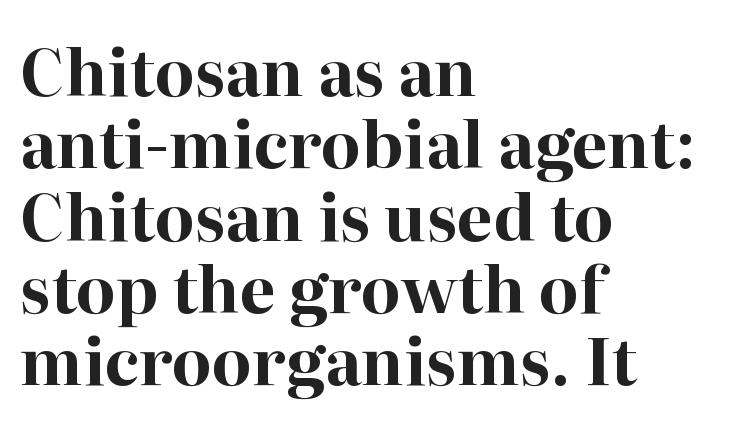
The image shows 64 px bold serif type, upright; set left-aligned, tight line spacing (1.13x), normal letter spacing, not underlined; high stroke contrast and a medium x-height.
